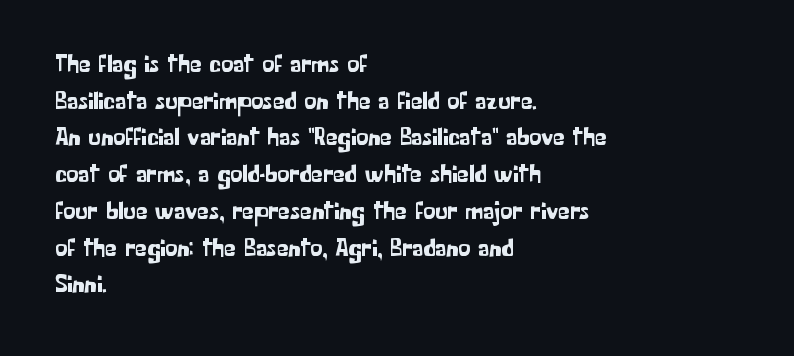
Q: Is the text italic (slanted)? A: No, it is upright.
Q: Is the text underlined? A: No.
Q: How is the paragraph aligned? A: Left-aligned.
Q: Is the spacing between letters normal or unusually wide? A: Normal.
Q: Is the spacing between lines tight, normal or loose? A: Normal.
